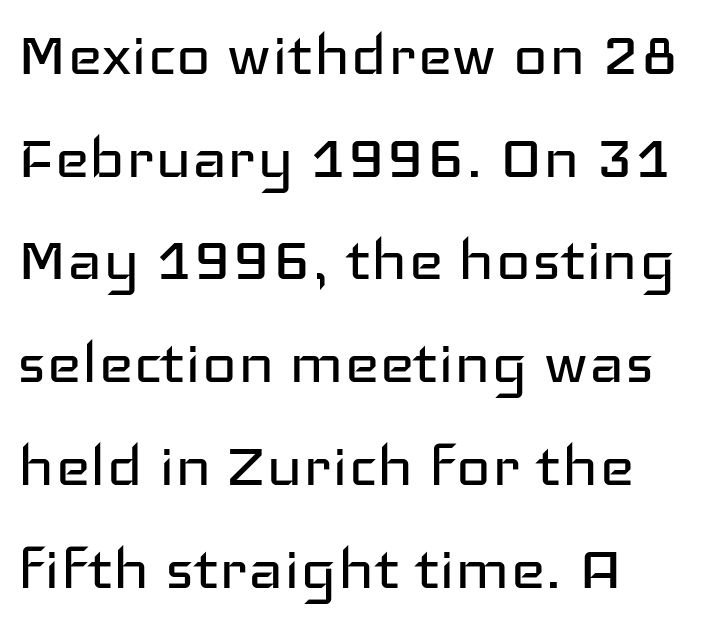
Is this a sans? Yes — the strokes have no serifs. Line beginnings align vertically; line endings do not. You could call the tracking neutral — neither tight nor loose. Is this a fixed-width face? No — the glyphs have proportional, varying widths.
